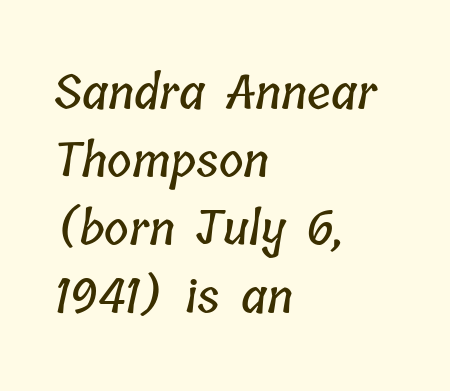
Interline gaps are of average width in this sample. Type without underlining. Which margin do the lines hug? The left one — the right edge is uneven. The face used here is proportionally spaced, like ordinary book or web type.
